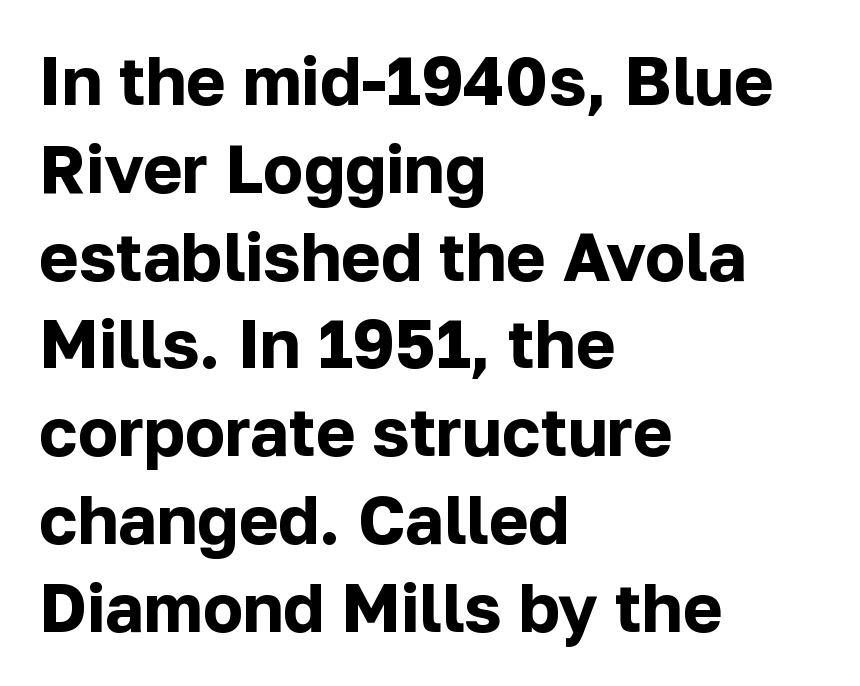
Q: Is the text bold? A: Yes.
Q: Is the text italic (slanted)? A: No, it is upright.
Q: Is the typeface a serif or a sans-serif typeface? A: Sans-serif.
Q: Is the text underlined? A: No.
Q: How is the paragraph aligned? A: Left-aligned.
Q: Is the spacing between letters normal or unusually wide? A: Normal.
Q: Is the spacing between lines tight, normal or loose? A: Normal.
Q: Width (condensed, normal, or wide)? A: Normal.
Q: Stroke contrast? A: Low.
Q: x-height? A: Medium.
Q: Monospaced? A: No.
